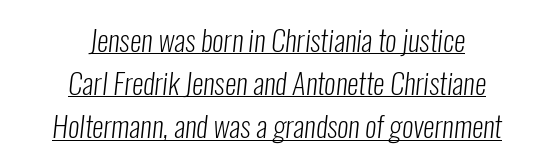
The image shows 29 px light, condensed sans-serif type; set centered, normal line spacing (1.49x), normal letter spacing, underlined; low stroke contrast and a medium x-height.
